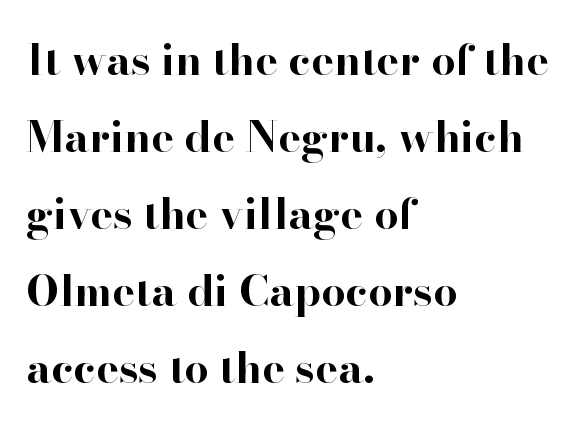
{"serif": "yes", "italic": "no", "bold": "yes", "weight": "bold", "width": "normal", "stroke_contrast": "high", "x_height": "small", "monospaced": "no", "underline": "no", "align": "left", "line_spacing_ratio": 1.79, "letter_spacing": "normal", "letter_spacing_em": 0.0, "glyph_px": 43}
